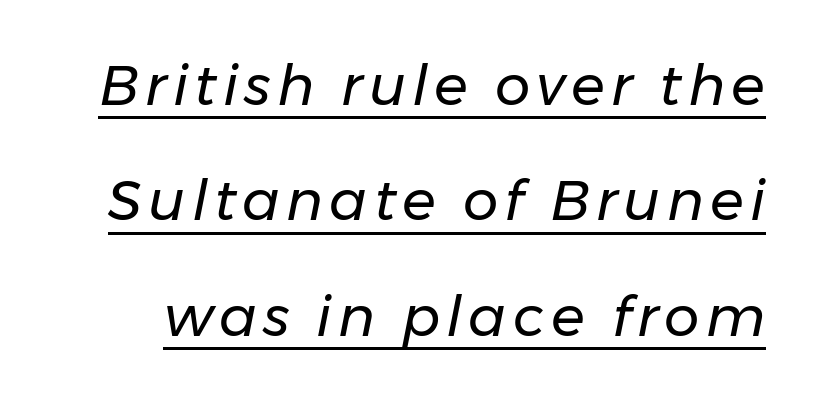
Q: Is the text bold? A: No.
Q: Is the text italic (slanted)? A: Yes, it leans right by about 11 degrees.
Q: Is the text underlined? A: Yes.
Q: Is the spacing between lines tight, normal or loose? A: Loose.
Q: Width (condensed, normal, or wide)? A: Normal.
Q: Stroke contrast? A: Low.
Q: x-height? A: Medium.
Q: Monospaced? A: No.
